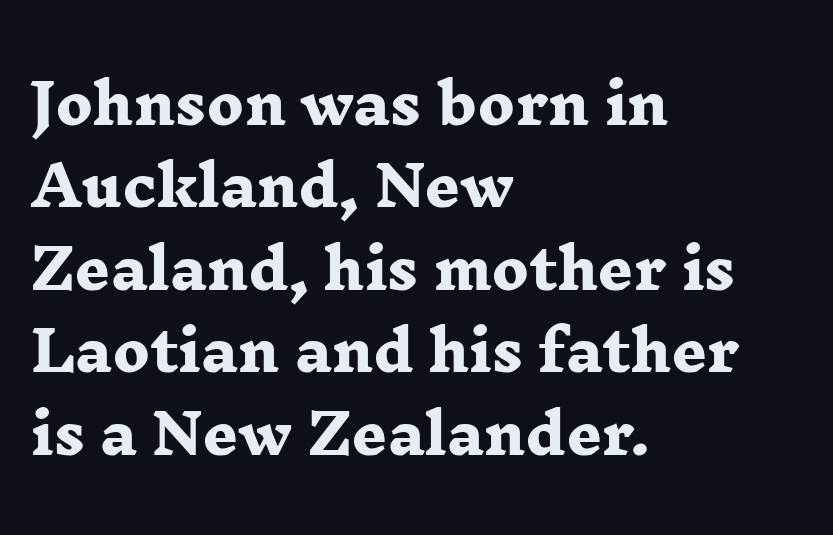
Q: Is the text bold? A: Yes.
Q: Is the typeface a serif or a sans-serif typeface? A: Serif.
Q: Is the text underlined? A: No.
Q: How is the paragraph aligned? A: Left-aligned.
Q: Is the spacing between letters normal or unusually wide? A: Normal.
Q: Is the spacing between lines tight, normal or loose? A: Normal.
Q: Width (condensed, normal, or wide)? A: Wide.
Q: Stroke contrast? A: Low.
Q: x-height? A: Medium.
Q: Monospaced? A: No.
